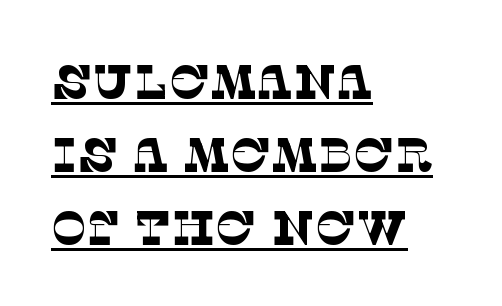
The image shows 48 px thin serif type; set left-aligned, normal line spacing (1.52x), normal letter spacing, underlined; low stroke contrast and a large x-height.
